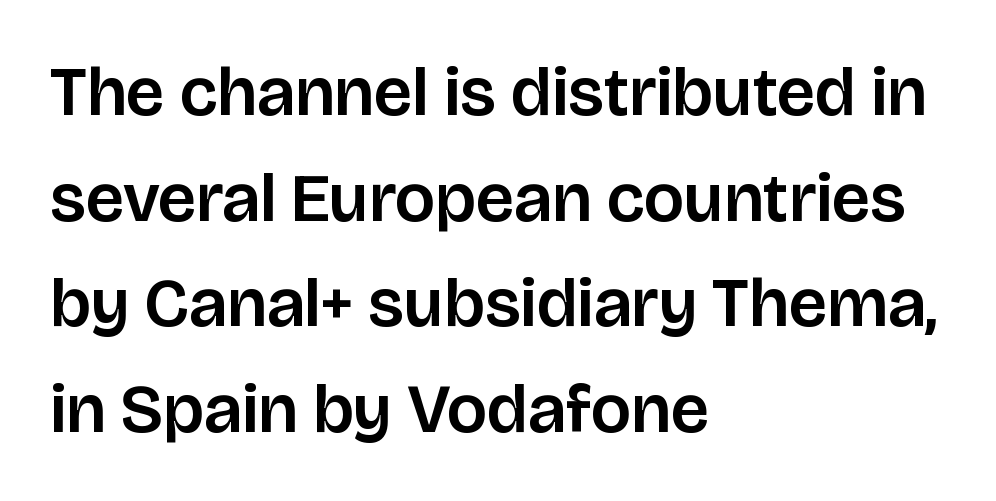
Q: Is the text italic (slanted)? A: No, it is upright.
Q: Is the typeface a serif or a sans-serif typeface? A: Sans-serif.
Q: Is the text underlined? A: No.
Q: How is the paragraph aligned? A: Left-aligned.
Q: Is the spacing between letters normal or unusually wide? A: Normal.
Q: Is the spacing between lines tight, normal or loose? A: Normal.
Q: Width (condensed, normal, or wide)? A: Normal.
Q: Stroke contrast? A: Low.
Q: x-height? A: Large.
Q: Monospaced? A: No.
